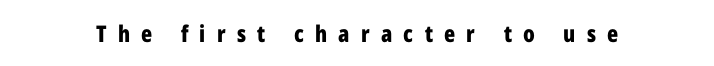
Stroke thickness is high; the sample reads as a true bold. The tracking reads as deliberately expanded to a designer's eye. If you drew a line through each stem, it would be perfectly vertical. The space beneath each line is pristine and unruled.
